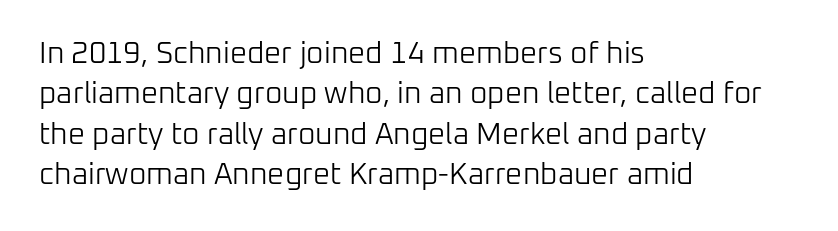
Q: Is the text bold? A: No.
Q: Is the text italic (slanted)? A: No, it is upright.
Q: Is the typeface a serif or a sans-serif typeface? A: Sans-serif.
Q: Is the text underlined? A: No.
Q: How is the paragraph aligned? A: Left-aligned.
Q: Is the spacing between letters normal or unusually wide? A: Normal.
Q: Is the spacing between lines tight, normal or loose? A: Normal.
Q: Width (condensed, normal, or wide)? A: Normal.
Q: Stroke contrast? A: Low.
Q: x-height? A: Medium.
Q: Monospaced? A: No.
